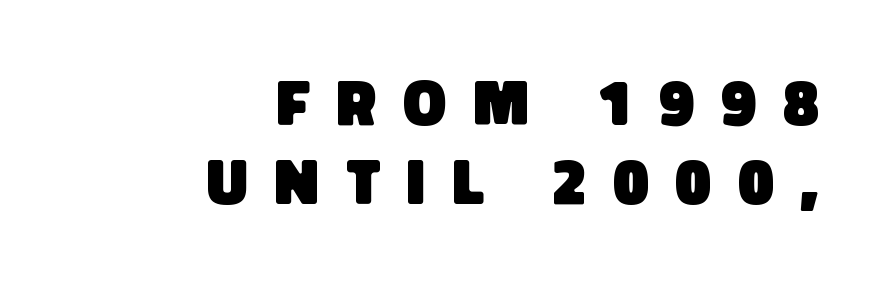
{"serif": "no", "bold": "yes", "weight": "heavy", "width": "normal", "stroke_contrast": "low", "x_height": "large", "monospaced": "no", "underline": "no", "align": "right", "line_spacing_ratio": 1.22, "letter_spacing": "wide", "letter_spacing_em": 0.41, "glyph_px": 65}
